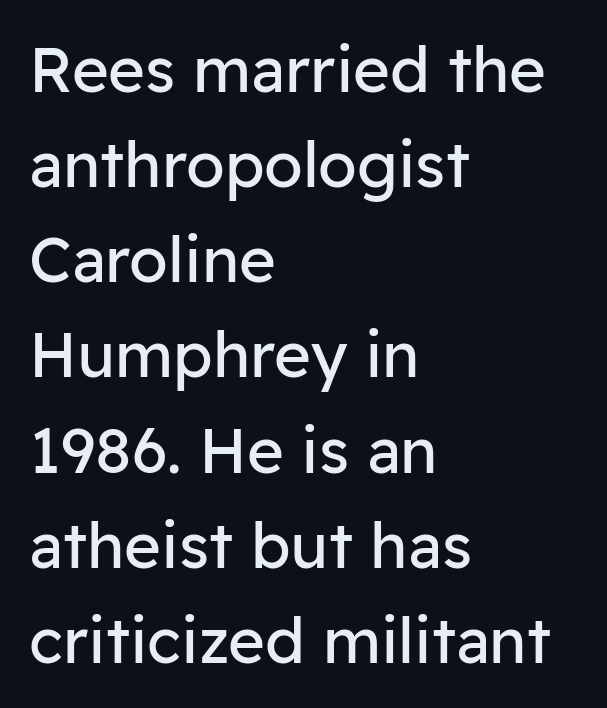
Horizontally, the lines are justified to the leading edge only. Looks like regular typesetting: each glyph gets only the width it needs. The rows are spaced the way most documents space them. Is this a sans? Yes — the strokes have no serifs.
